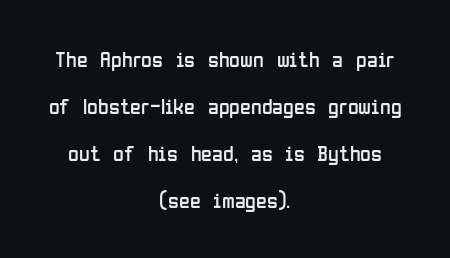
The lines are quadded center. The axis of the letterforms is exactly vertical. Is this a heavy cut? Hardly; it is regular or lighter. The baseline area is clear. You could fit nearly another row in the gap between these rows. In terms of letterspacing, this is plain default setting.
